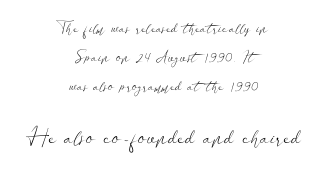
Leading is clearly above the norm, producing a sparse column. The passage shown begins with its smaller block and ends with its larger one. Has an underline been added? It has not. If you folded the block vertically in half, each line would mirror itself in length. The letters sit at their default tracking, neither squeezed nor spread.
